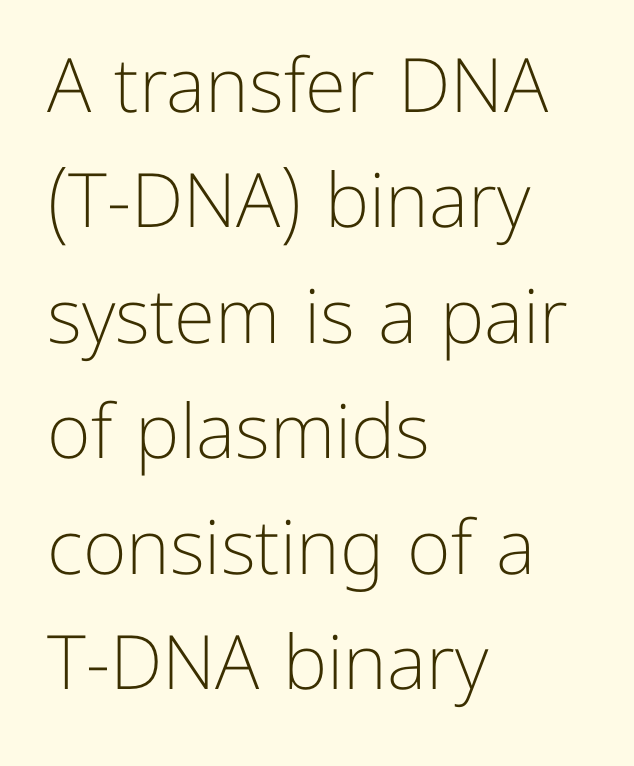
Q: Is the text bold? A: No.
Q: Is the text italic (slanted)? A: No, it is upright.
Q: Is the typeface a serif or a sans-serif typeface? A: Sans-serif.
Q: Is the text underlined? A: No.
Q: How is the paragraph aligned? A: Left-aligned.
Q: Is the spacing between letters normal or unusually wide? A: Normal.
Q: Is the spacing between lines tight, normal or loose? A: Normal.
Q: Width (condensed, normal, or wide)? A: Normal.
Q: Stroke contrast? A: Low.
Q: x-height? A: Medium.
Q: Monospaced? A: No.
